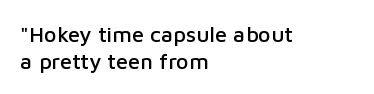
Is the block centered? No — it sits flush against the left margin. Beneath every word, the page is bare. What stands out about the letter spacing? Nothing — it is the standard amount. The lettering stays uniformly vertical, giving the passage a roman look.
